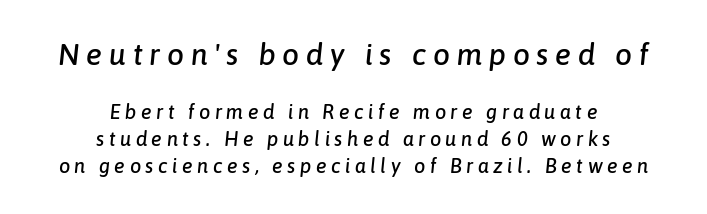
{"italic": "yes", "lean": "right", "slant_degrees": 6, "width": "normal", "stroke_contrast": "low", "x_height": "medium", "monospaced": "no", "underline": "no", "align": "center", "line_spacing": "normal", "line_spacing_ratio": 1.34, "letter_spacing": "wide", "letter_spacing_em": 0.22, "larger_block": "first", "size_ratio": 1.5, "glyph_px": 30}
